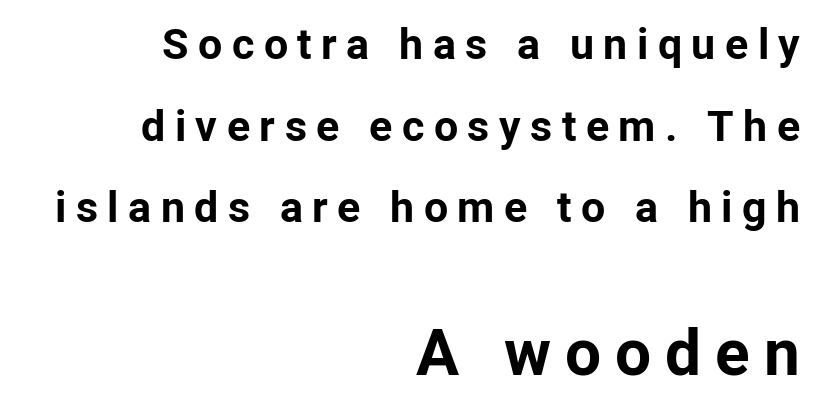
The image shows 64 px bold sans-serif type, upright; set right-aligned, loose line spacing (1.9x), unusually wide letter spacing (+0.22 em), not underlined; the second (bottom) block is 1.49x larger; low stroke contrast and a medium x-height.
